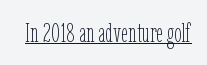
The image shows 27 px text type, upright; set normal letter spacing, underlined.
